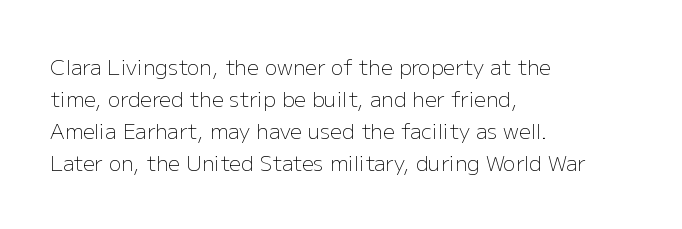
Is the block centered? No — it sits flush against the left margin. Honestly, the row spacing looks completely unremarkable. Check under the words: just untouched page. Ascenders rise straight up at ninety degrees. Nobody touched the tracking dial on this one.
